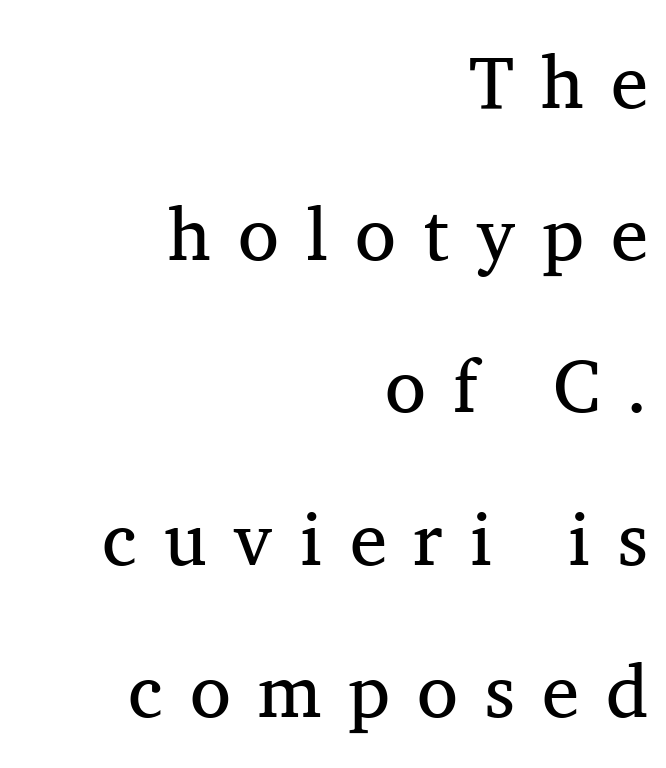
The image shows 75 px regular-weight serif type, upright; set right-aligned, loose line spacing (2.03x), unusually wide letter spacing (+0.36 em), not underlined; medium stroke contrast and a medium x-height.
